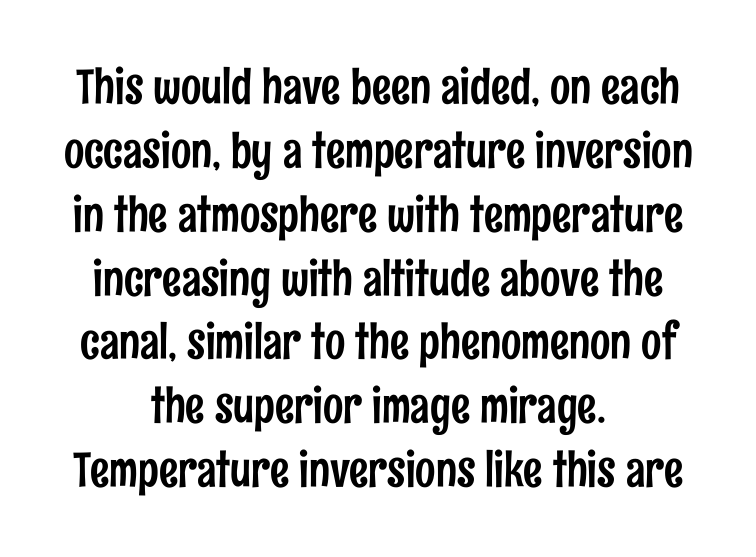
{"serif": "no", "italic": "no", "width": "condensed", "stroke_contrast": "low", "x_height": "medium", "monospaced": "no", "underline": "no", "align": "center", "line_spacing": "normal", "line_spacing_ratio": 1.33, "letter_spacing": "normal", "letter_spacing_em": 0.0, "glyph_px": 48}
